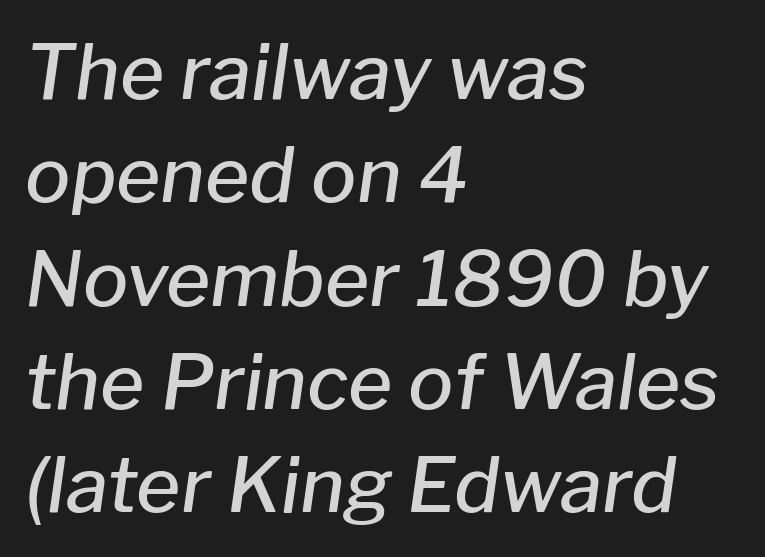
It's the slanting kind of type. Characters follow at the spacing the type designer built in. On the weight axis this lands at semibold, roughly 600. Is this a fixed-width face? No — the glyphs have proportional, varying widths. Each new line begins a customary step beneath the previous one. Caption: multi-line text, flush left, ragged right.
